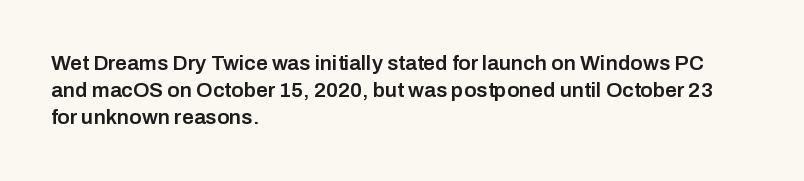
Q: Is the text bold? A: Semi-bold.
Q: Is the text italic (slanted)? A: No, it is upright.
Q: Is the text underlined? A: No.
Q: How is the paragraph aligned? A: Left-aligned.
Q: Is the spacing between letters normal or unusually wide? A: Normal.
Q: Is the spacing between lines tight, normal or loose? A: Normal.
